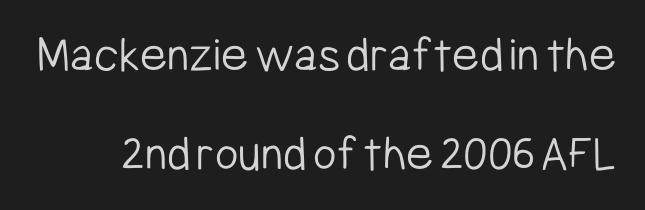
The image shows 51 px light, condensed sans-serif type, upright; set loose line spacing (1.95x), normal letter spacing, not underlined; low stroke contrast and a medium x-height.
